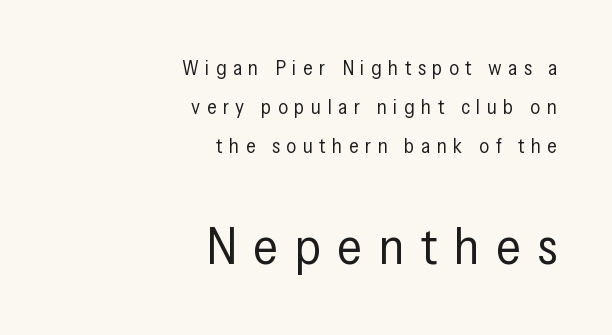
The image shows 51 px regular-weight, condensed sans-serif type, upright; set right-aligned, loose line spacing (1.96x), unusually wide letter spacing (+0.32 em), not underlined; the second (bottom) block is 2.55x larger; low stroke contrast and a medium x-height.
